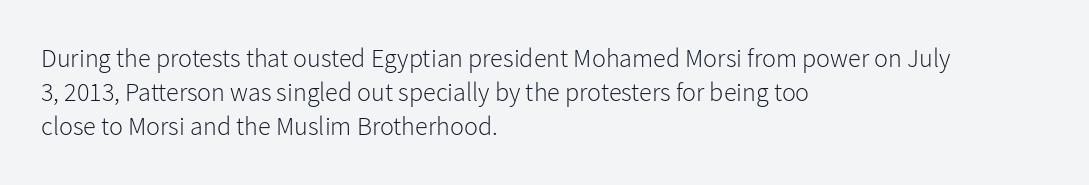
Descenders are the only things crossing below the line. All the whitespace from short lines collects on the right. Characters remain perfectly vertical along every line. The letters sit at their default tracking, neither squeezed nor spread.
